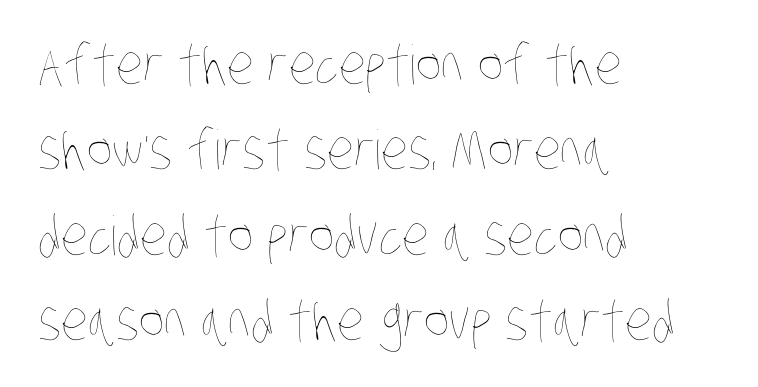
Bare-footed words on every line. Quick note: interline space is typical. Weight: in the light-to-regular range. The ragged edge is on the right, which tells us the setting is flush left. Note the varied advance widths — an 'i' is clearly narrower than an 'm'. Observe the ordinary spacing: letters are neighbours, not strangers.
